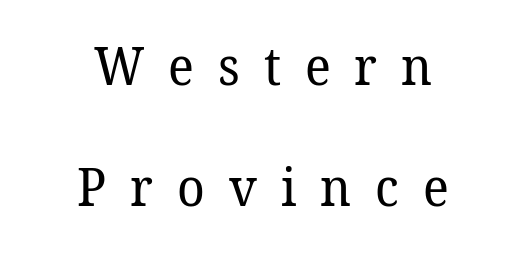
A quiet, ordinary-to-light weight characterises the typeface. Vertically, the passage feels expansive, rows floating well apart. Does extra space separate the letters? Yes, quite a lot of it. The lines are quadded center.
